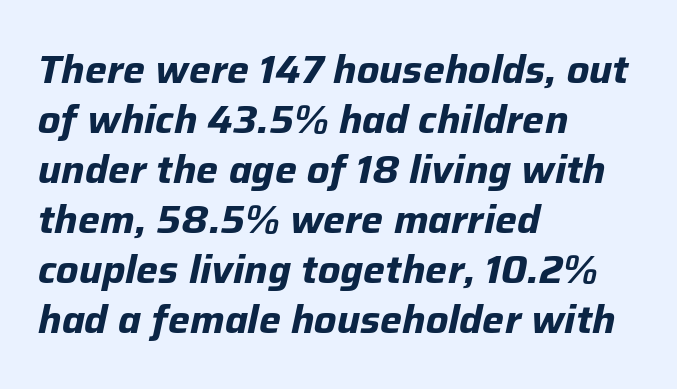
Does the lettering tilt? It does — this is italic. Typesetter's note: full bold, strokes at maximum text heaviness. Regular leading. The face used here is proportionally spaced, like ordinary book or web type. This rendering uses left alignment, leaving the right contour irregular. Honestly, the letter spacing is just normal — you wouldn't notice it.
